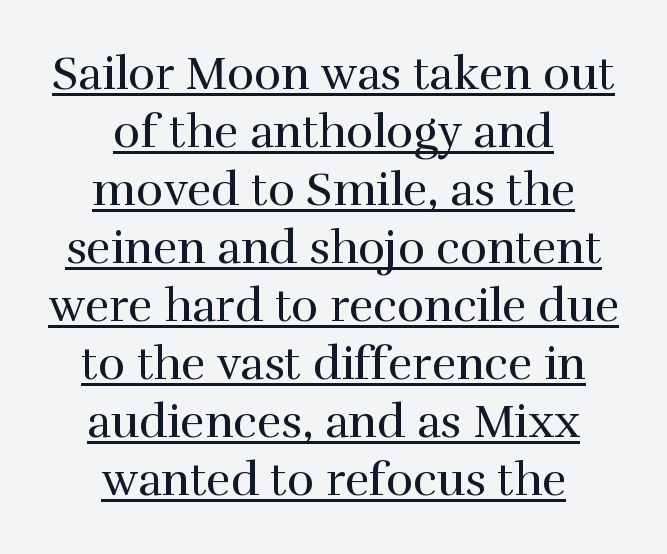
Q: Is the text bold? A: No.
Q: Is the text italic (slanted)? A: No, it is upright.
Q: Is the typeface a serif or a sans-serif typeface? A: Serif.
Q: Is the text underlined? A: Yes.
Q: How is the paragraph aligned? A: Centered.
Q: Is the spacing between letters normal or unusually wide? A: Normal.
Q: Is the spacing between lines tight, normal or loose? A: Normal.
Q: Width (condensed, normal, or wide)? A: Normal.
Q: Stroke contrast? A: High.
Q: x-height? A: Medium.
Q: Monospaced? A: No.
